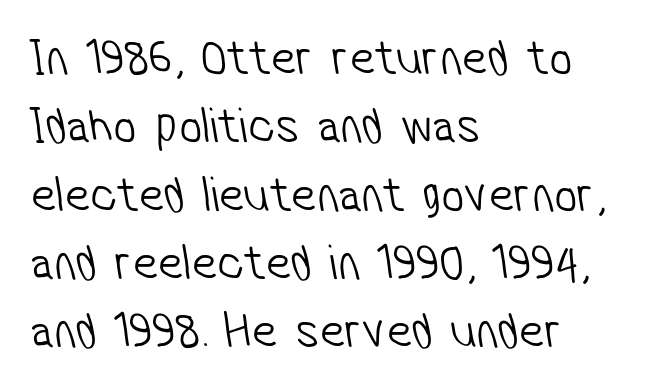
{"serif": "no", "bold": "no", "weight": "light", "width": "condensed", "stroke_contrast": "low", "x_height": "medium", "monospaced": "no", "underline": "no", "align": "left", "line_spacing": "normal", "line_spacing_ratio": 1.34, "letter_spacing": "normal", "letter_spacing_em": 0.0, "glyph_px": 51}
